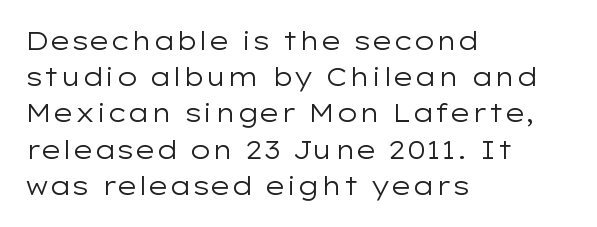
Q: Is the text bold? A: No.
Q: Is the text italic (slanted)? A: No, it is upright.
Q: Is the text underlined? A: No.
Q: How is the paragraph aligned? A: Left-aligned.
Q: Is the spacing between letters normal or unusually wide? A: Normal.
Q: Is the spacing between lines tight, normal or loose? A: Normal.
